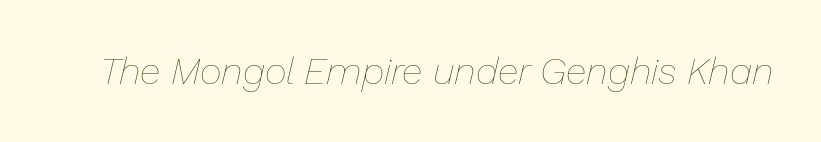
A typesetter would call this zero additional tracking. Spacing verdict: proportional, widths tailored to each character. The string is rendered with underlining switched off. Is the stroke heavy? The answer is a plain regular-or-lighter. The glyphs look as if they've been sheared to an angle.
